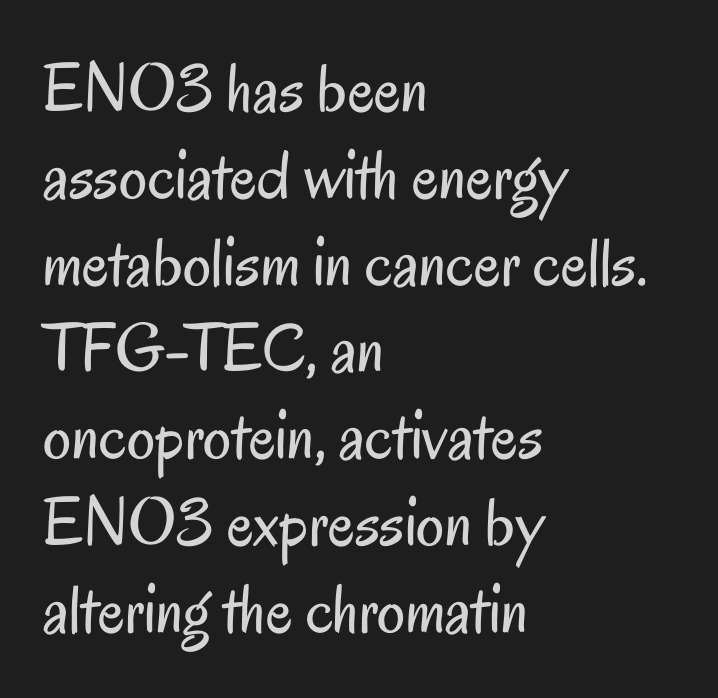
{"serif": "no", "italic": "no", "bold": "no", "weight": "regular", "width": "condensed", "stroke_contrast": "low", "x_height": "small", "monospaced": "no", "underline": "no", "align": "left", "line_spacing_ratio": 1.24, "letter_spacing": "normal", "letter_spacing_em": 0.0, "glyph_px": 70}
